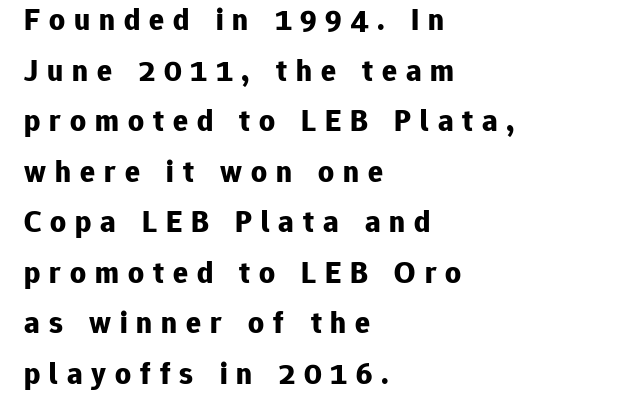
The image shows 31 px bold sans-serif type, upright; set left-aligned, normal line spacing (1.63x), unusually wide letter spacing (+0.29 em), not underlined; low stroke contrast and a medium x-height.
